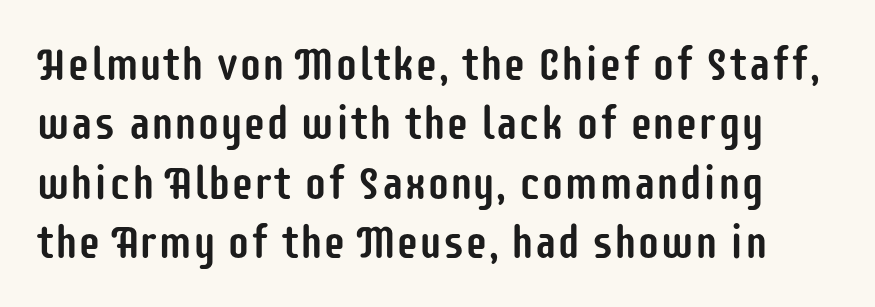
The image shows 46 px condensed sans-serif type, upright; set normal line spacing (1.29x), normal letter spacing, not underlined; low stroke contrast and a large x-height.
